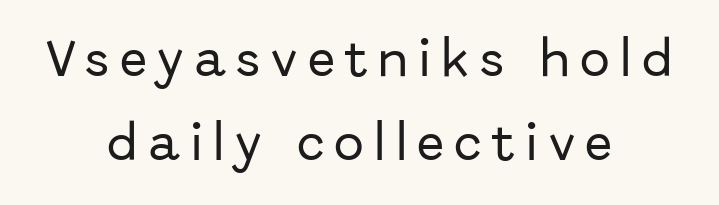
{"serif": "no", "italic": "no", "width": "normal", "stroke_contrast": "low", "x_height": "medium", "monospaced": "no", "underline": "no", "align": "center", "line_spacing": "loose", "line_spacing_ratio": 2.11, "letter_spacing": "wide", "letter_spacing_em": 0.26, "glyph_px": 40}
